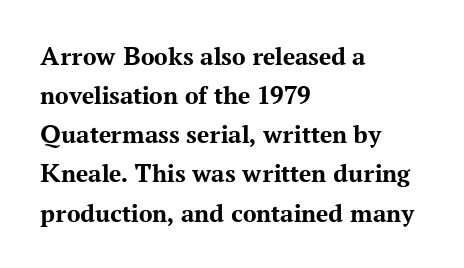
The typography opts for an upright posture over an oblique one. The face used here has the dense, thick strokes of a bold. Words float on clear page, feet unadorned. The typesetter chose a ragged-right arrangement here.
